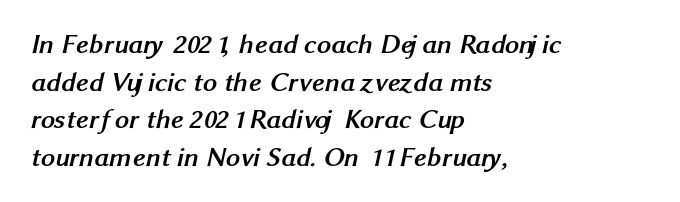
Q: Is the text bold? A: Yes.
Q: Is the typeface a serif or a sans-serif typeface? A: Sans-serif.
Q: Is the text underlined? A: No.
Q: How is the paragraph aligned? A: Left-aligned.
Q: Is the spacing between letters normal or unusually wide? A: Normal.
Q: Is the spacing between lines tight, normal or loose? A: Normal.
Q: Width (condensed, normal, or wide)? A: Normal.
Q: Stroke contrast? A: Medium.
Q: x-height? A: Medium.
Q: Monospaced? A: No.
